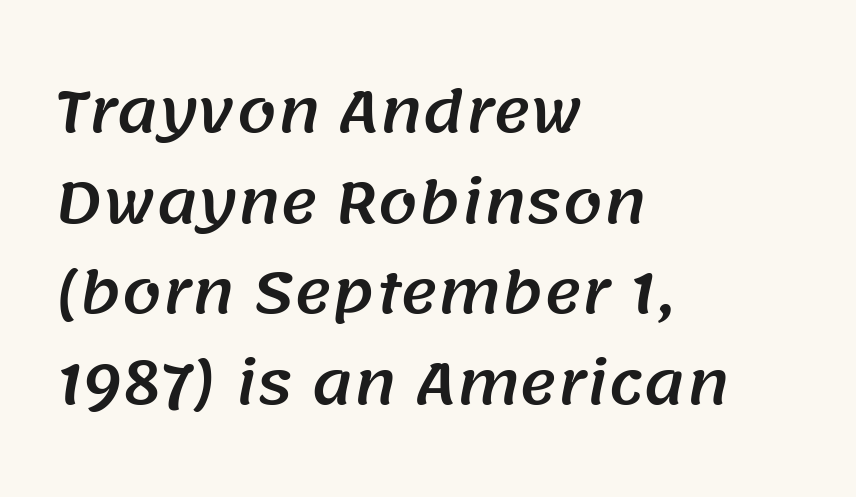
Q: Is the typeface a serif or a sans-serif typeface? A: Sans-serif.
Q: Is the text underlined? A: No.
Q: How is the paragraph aligned? A: Left-aligned.
Q: Is the spacing between letters normal or unusually wide? A: Normal.
Q: Is the spacing between lines tight, normal or loose? A: Normal.
Q: Width (condensed, normal, or wide)? A: Normal.
Q: Stroke contrast? A: Medium.
Q: x-height? A: Large.
Q: Monospaced? A: No.
